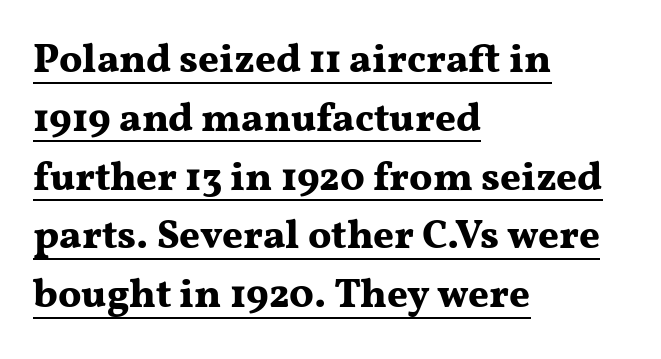
{"serif": "yes", "italic": "no", "bold": "yes", "weight": "bold", "width": "wide", "stroke_contrast": "medium", "x_height": "medium", "monospaced": "no", "underline": "yes", "align": "left", "line_spacing": "normal", "line_spacing_ratio": 1.47, "letter_spacing": "normal", "letter_spacing_em": 0.0, "glyph_px": 40}
